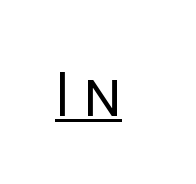
Q: Is the text bold? A: No.
Q: Is the text italic (slanted)? A: No, it is upright.
Q: Is the typeface a serif or a sans-serif typeface? A: Sans-serif.
Q: Is the text underlined? A: Yes.
Q: Is the spacing between letters normal or unusually wide? A: Unusually wide.
Q: Width (condensed, normal, or wide)? A: Normal.
Q: Stroke contrast? A: Low.
Q: x-height? A: Large.
Q: Monospaced? A: No.
